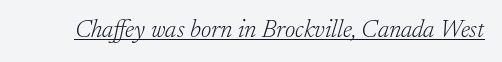
Q: Is the text bold? A: No.
Q: Is the text italic (slanted)? A: Yes, it leans right by about 17 degrees.
Q: Is the text underlined? A: Yes.
Q: Is the spacing between letters normal or unusually wide? A: Normal.
